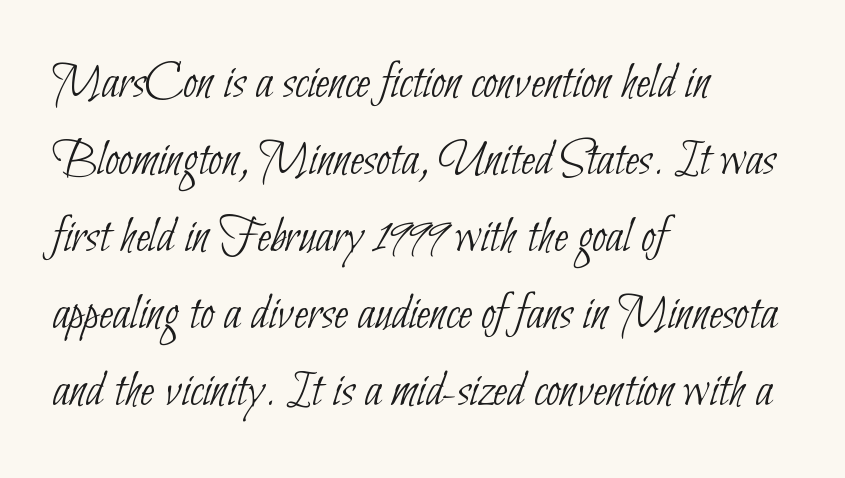
Only glyphs here, with clear space below each row. Normally led — the rows are evenly, conventionally spaced. Looks like regular typesetting: each glyph gets only the width it needs. The passage shown has conventional tracking throughout. Line beginnings align vertically; line endings do not.
